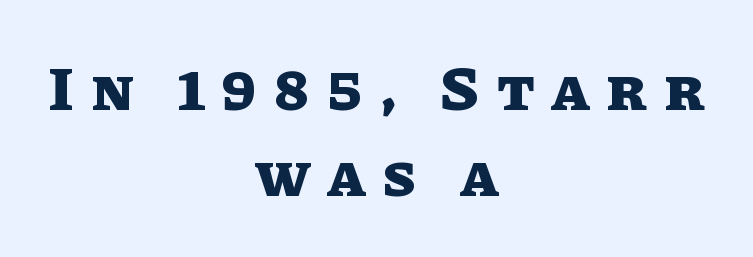
Lines of text with bare space underneath. One-word summary of the alignment: center. Proportional: the letters do not fall into vertical columns. Here the glyphs are tracked loosely, breaking word shapes into spaced letters. Every character sits straight up, as roman type does. Horizontal bands of white between lines are of average thickness.
